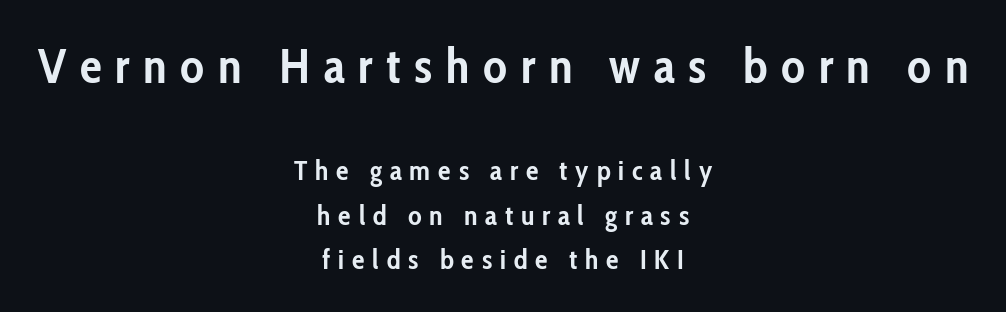
Stroke thickness is high; the sample reads as a true bold. Only glyphs here, with clear space below each row. Is the block centered? Yes — each line is placed symmetrically about the middle. Spacing between characters has been opened up far beyond the box default.
